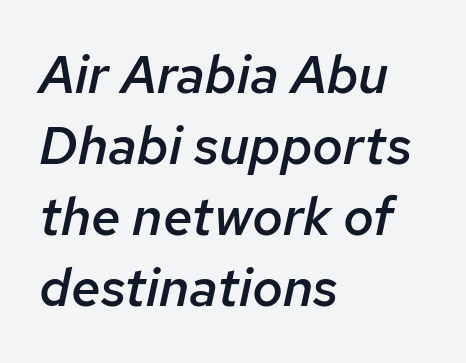
Q: Is the text bold? A: Semi-bold.
Q: Is the text italic (slanted)? A: Yes, it leans right by about 12 degrees.
Q: Is the text underlined? A: No.
Q: How is the paragraph aligned? A: Left-aligned.
Q: Is the spacing between letters normal or unusually wide? A: Normal.
Q: Is the spacing between lines tight, normal or loose? A: Normal.
Q: Width (condensed, normal, or wide)? A: Normal.
Q: Stroke contrast? A: Low.
Q: x-height? A: Medium.
Q: Monospaced? A: No.
